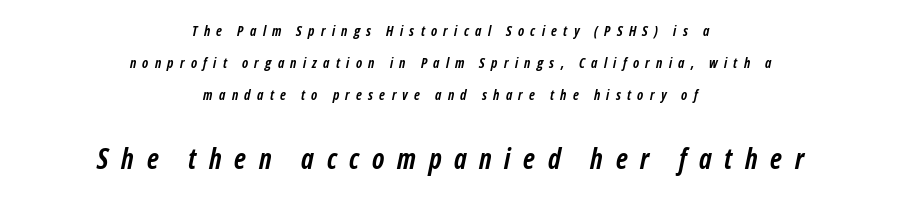
{"italic": "yes", "lean": "right", "slant_degrees": 12, "bold": "yes", "weight": "semibold", "width": "condensed", "stroke_contrast": "low", "x_height": "medium", "monospaced": "no", "underline": "no", "align": "center", "line_spacing": "loose", "line_spacing_ratio": 2.27, "letter_spacing": "wide", "letter_spacing_em": 0.45, "larger_block": "second", "size_ratio": 2.0, "glyph_px": 28}
